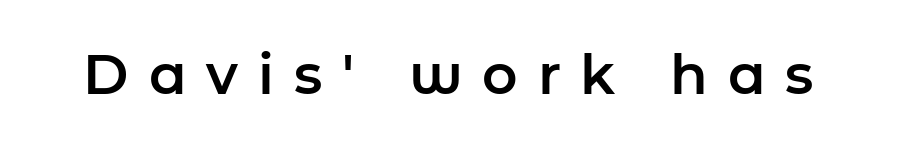
The image shows 55 px sans-serif type, upright; set unusually wide letter spacing (+0.36 em), not underlined; low stroke contrast and a medium x-height.
